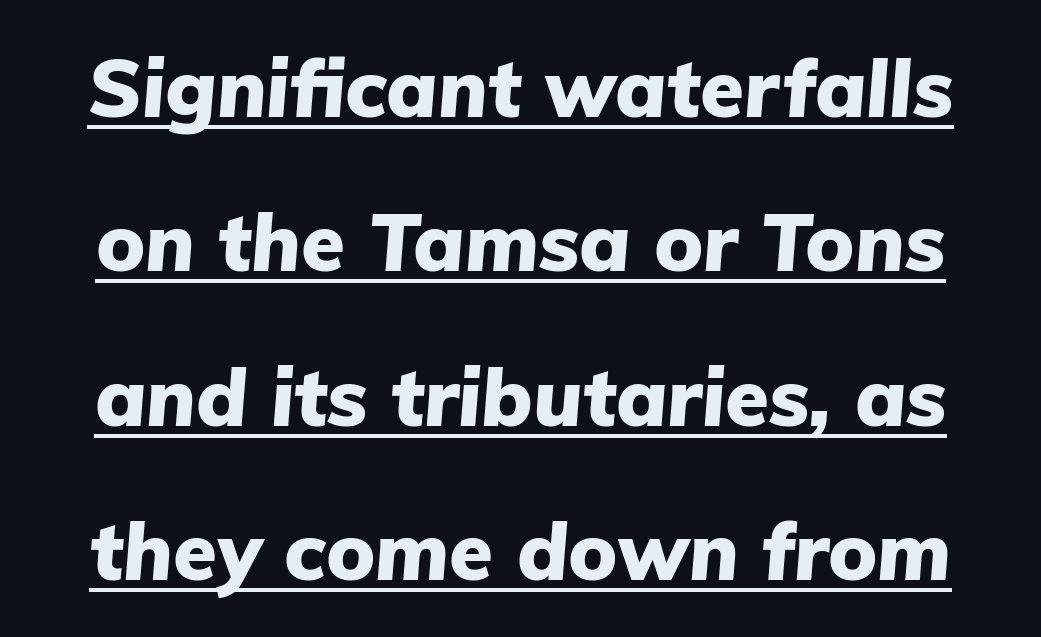
Here the designer chose a conventional face with non-uniform glyph widths. A full-strength bold gives these letters their thick strokes. This sample uses an oblique cut, with every glyph tilted off the vertical. Default kerning and tracking; the words read as compact shapes. Summary of vertical rhythm: relaxed, with wide interline spacing.
